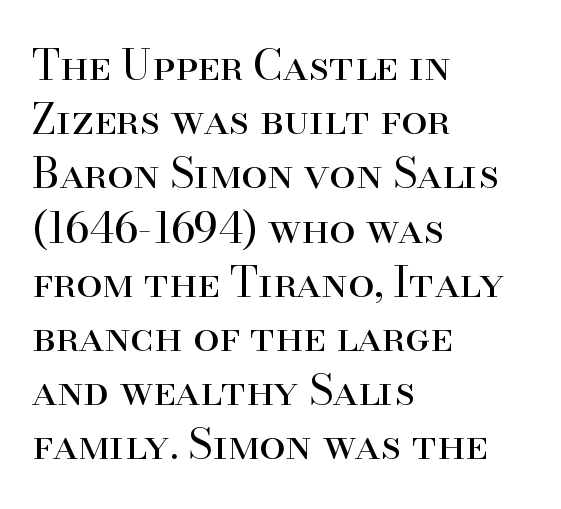
The image shows 42 px regular-weight serif type, upright; set left-aligned, normal line spacing (1.29x), normal letter spacing, not underlined; high stroke contrast and a small x-height.
